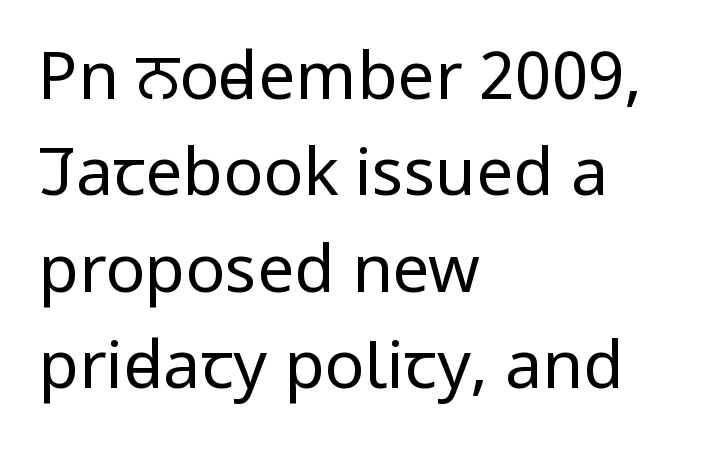
Q: Is the text bold? A: No.
Q: Is the text italic (slanted)? A: No, it is upright.
Q: Is the typeface a serif or a sans-serif typeface? A: Sans-serif.
Q: Is the text underlined? A: No.
Q: How is the paragraph aligned? A: Left-aligned.
Q: Is the spacing between letters normal or unusually wide? A: Normal.
Q: Is the spacing between lines tight, normal or loose? A: Normal.
Q: Width (condensed, normal, or wide)? A: Condensed.
Q: Stroke contrast? A: Low.
Q: x-height? A: Large.
Q: Monospaced? A: No.
